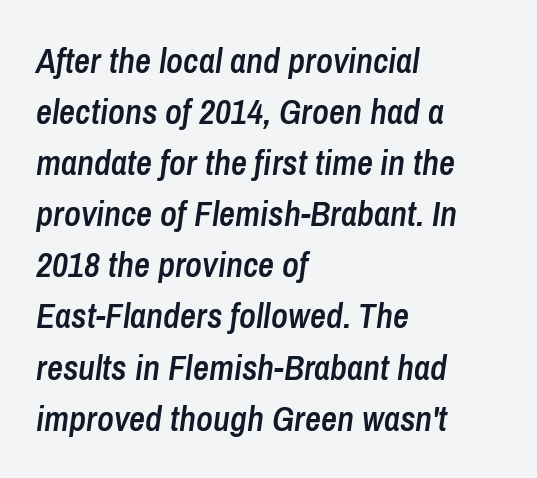
The image shows 35 px semibold, condensed type, italic (leaning right); set left-aligned, normal line spacing (1.46x), normal letter spacing, not underlined; low stroke contrast and a medium x-height.
